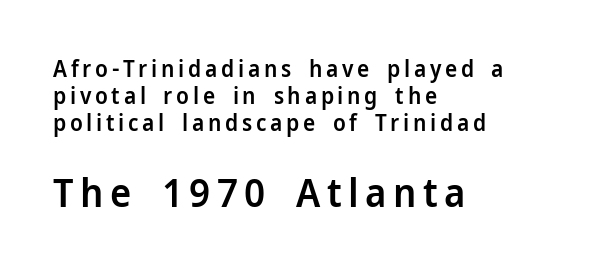
Q: Is the text bold? A: Semi-bold.
Q: Is the text italic (slanted)? A: No, it is upright.
Q: Is the typeface a serif or a sans-serif typeface? A: Sans-serif.
Q: Is the text underlined? A: No.
Q: How is the paragraph aligned? A: Left-aligned.
Q: Which block of text is set in a larger size, the first (top) or the second (bottom)? A: The second (bottom) one.
Q: Width (condensed, normal, or wide)? A: Normal.
Q: Stroke contrast? A: Low.
Q: x-height? A: Medium.
Q: Monospaced? A: No.
